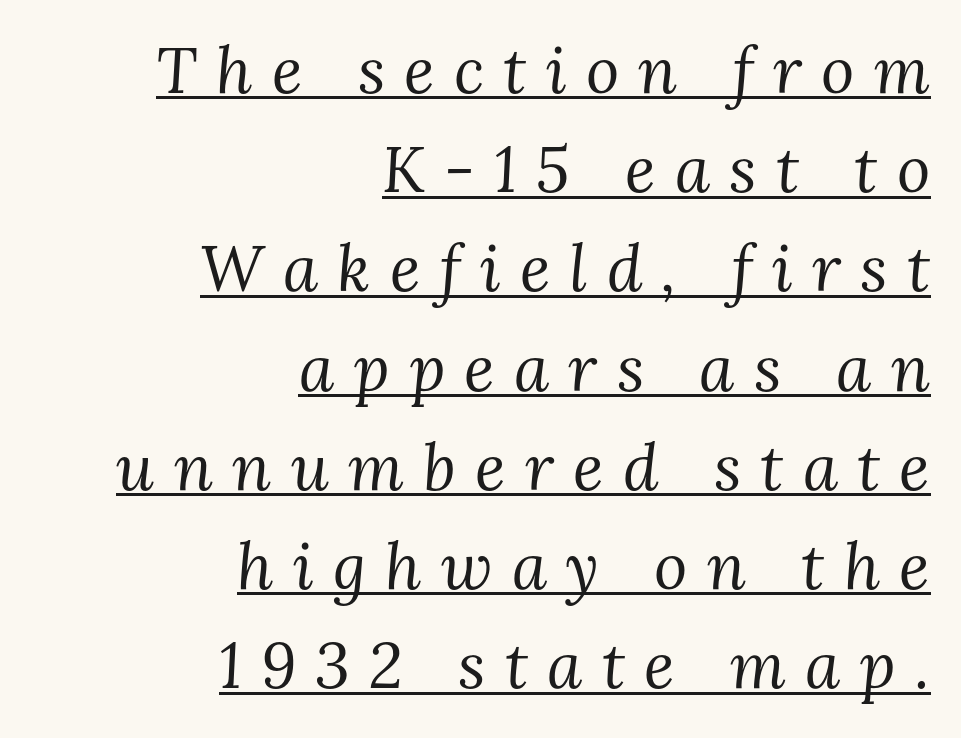
{"serif": "yes", "italic": "yes", "lean": "right", "slant_degrees": 3, "bold": "no", "weight": "regular", "width": "normal", "stroke_contrast": "medium", "x_height": "medium", "monospaced": "no", "underline": "yes", "align": "right", "line_spacing": "normal", "line_spacing_ratio": 1.55, "letter_spacing": "wide", "letter_spacing_em": 0.3, "glyph_px": 64}
